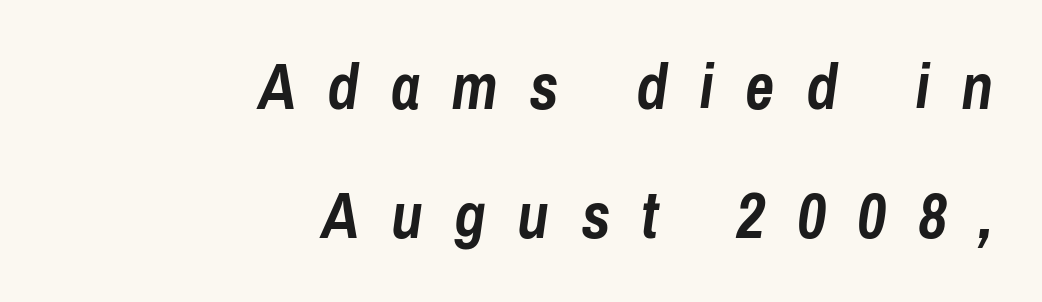
Q: Is the text bold? A: Yes.
Q: Is the text italic (slanted)? A: Yes, it leans right by about 8 degrees.
Q: Is the text underlined? A: No.
Q: How is the paragraph aligned? A: Right-aligned.
Q: Is the spacing between letters normal or unusually wide? A: Unusually wide.
Q: Is the spacing between lines tight, normal or loose? A: Loose.
Q: Width (condensed, normal, or wide)? A: Condensed.
Q: Stroke contrast? A: Low.
Q: x-height? A: Medium.
Q: Monospaced? A: No.
